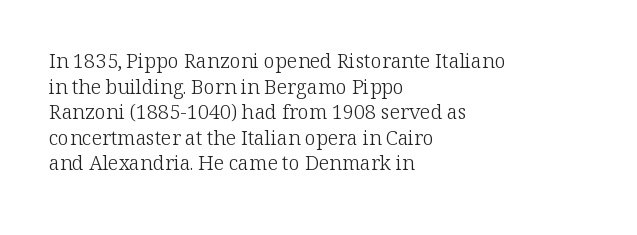
The weight would be labelled regular, book, light, or lighter still. Tall strokes in this sample are plumb rather than angled. These lines stack with their left ends in a neat column. Unmarked baselines from the first word to the last. Regular leading. A typesetter would call this zero additional tracking.
